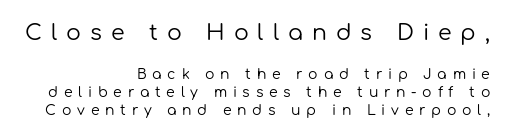
Stroke thickness stays within the range of a standard reading face or lighter. Honestly, there is no underline to notice here at all. Substantial extra tracking has been applied to these lines. This sample uses an upright cut, with every glyph sitting square on the baseline. The lines in this sample share a right terminus and differ only in where they begin. Rows of type keep a routine distance in the vertical direction.
